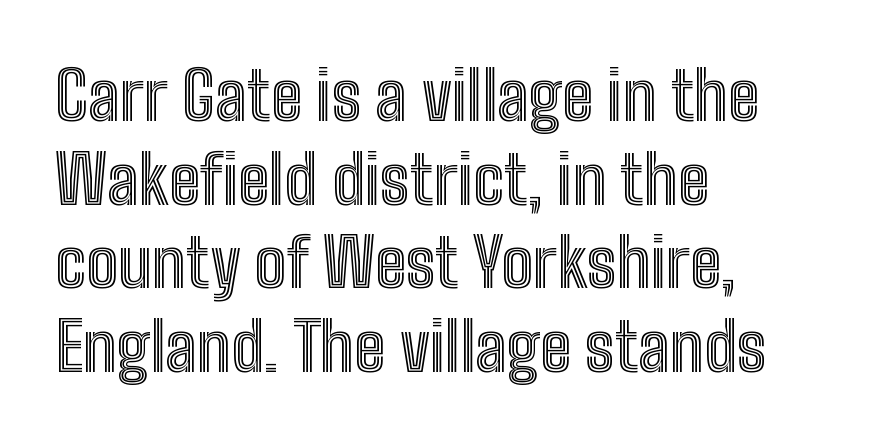
Q: Is the text italic (slanted)? A: No, it is upright.
Q: Is the text underlined? A: No.
Q: How is the paragraph aligned? A: Left-aligned.
Q: Is the spacing between letters normal or unusually wide? A: Normal.
Q: Is the spacing between lines tight, normal or loose? A: Normal.
Q: Width (condensed, normal, or wide)? A: Condensed.
Q: x-height? A: Medium.
Q: Monospaced? A: No.
